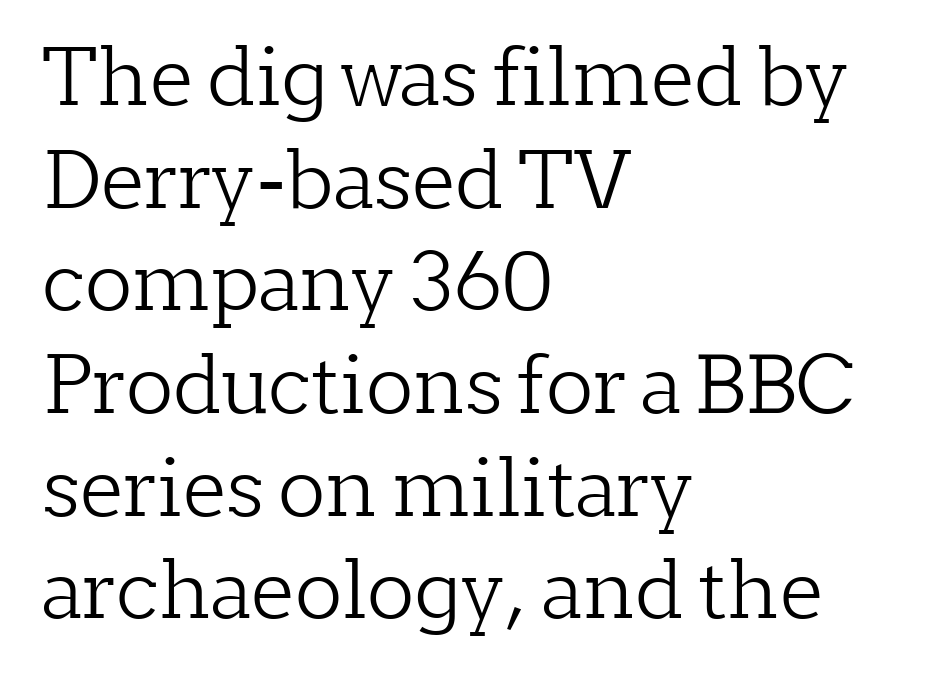
The image shows 79 px light serif type, upright; set left-aligned, normal line spacing (1.3x), normal letter spacing, not underlined; low stroke contrast and a medium x-height.
